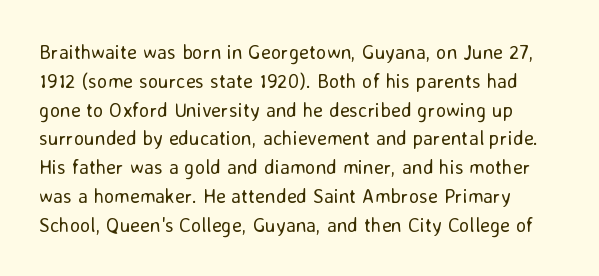
{"italic": "no", "bold": "no", "underline": "no", "line_spacing": "normal", "line_spacing_ratio": 1.44, "letter_spacing": "normal", "letter_spacing_em": 0.0, "glyph_px": 20}
